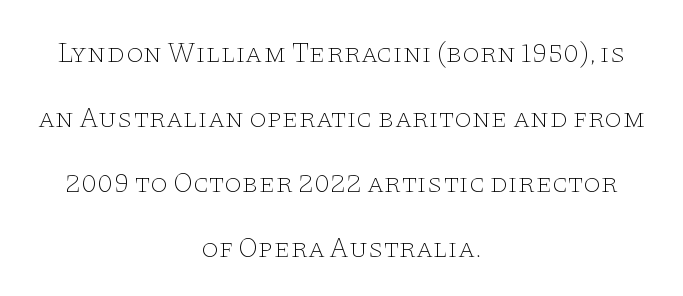
The image shows 28 px thin, wide serif type, upright; set centered, loose line spacing (2.32x), normal letter spacing, not underlined; low stroke contrast and a large x-height.
